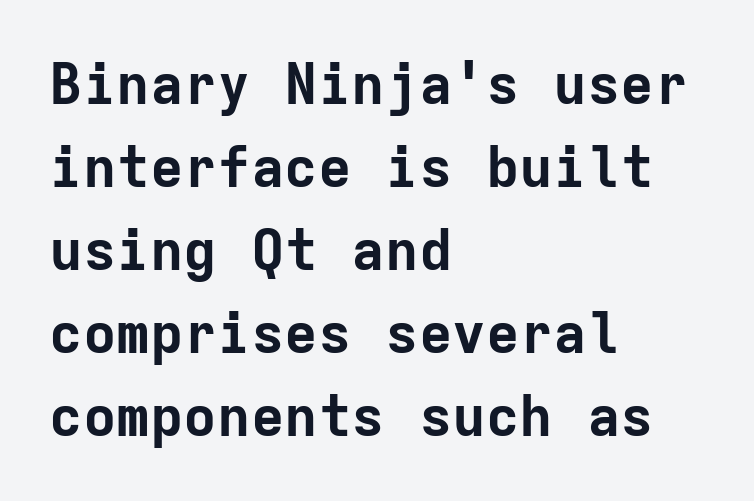
Compared with typical body copy, the letter spacing here is the same. A classic flush-left, rag-right setting is used for this passage. The strip under each line holds only bare page. This sample keeps an unexceptional amount of space between lines.
